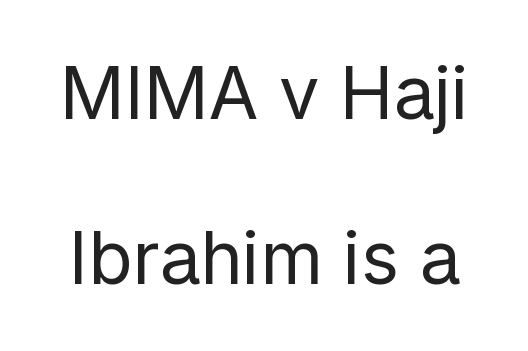
{"serif": "no", "italic": "no", "bold": "no", "weight": "regular", "width": "normal", "stroke_contrast": "low", "x_height": "medium", "monospaced": "no", "underline": "no", "line_spacing": "loose", "line_spacing_ratio": 2.29, "letter_spacing": "normal", "letter_spacing_em": 0.0, "glyph_px": 72}
